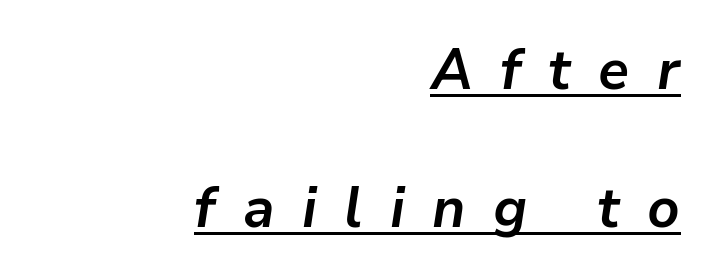
Observe the lean: these are italic letterforms. Underlined type. The rendering uses a large line-height, opening up the rows. Is this a fixed-width face? No — the glyphs have proportional, varying widths. Line ends are locked; line starts wander.
